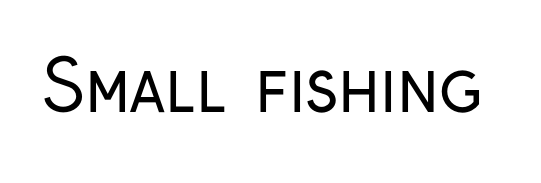
The image shows 69 px regular-weight, condensed sans-serif type, upright; set normal letter spacing, not underlined; low stroke contrast and a medium x-height.
